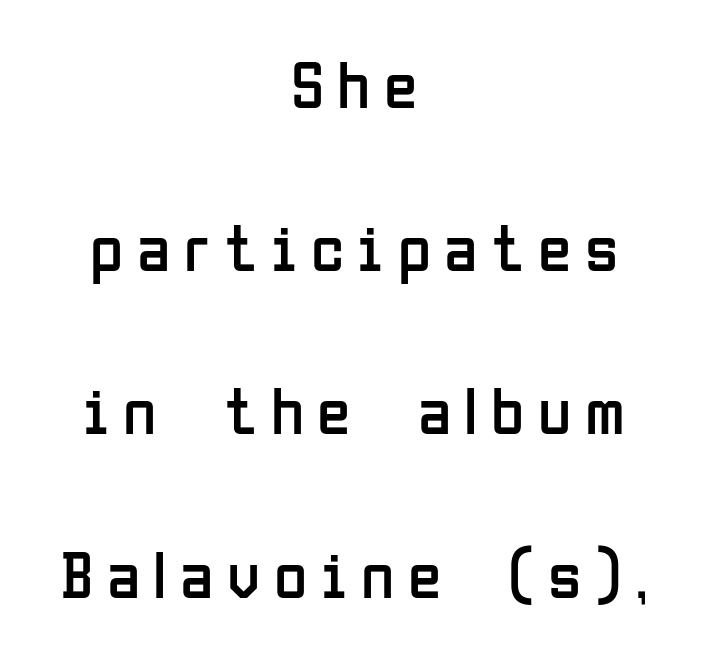
You can tell it's not italic because the verticals are truly vertical. Do the characters align in a grid? No, the font is proportional. Compared with a typical body face, this is equally light or lighter still. This block would shrink considerably if given ordinary leading; it's expanded now.
